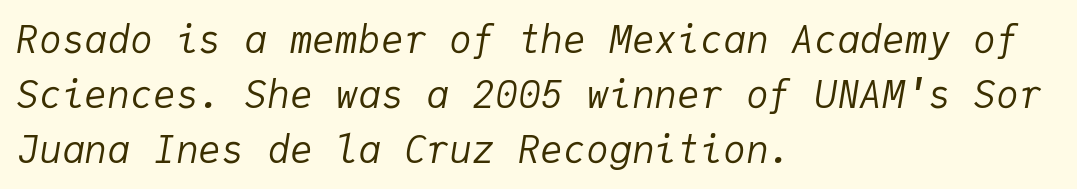
The image shows 38 px regular-weight type, italic (leaning right), monospaced; set left-aligned, normal line spacing (1.45x), normal letter spacing, not underlined; low stroke contrast and a medium x-height.
